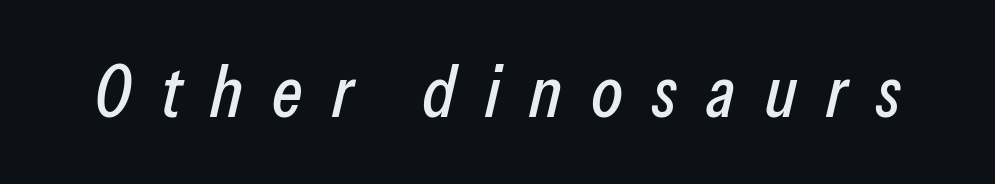
Q: Is the text italic (slanted)? A: Yes, it leans right by about 13 degrees.
Q: Is the text underlined? A: No.
Q: Is the spacing between letters normal or unusually wide? A: Unusually wide.
Q: Width (condensed, normal, or wide)? A: Condensed.
Q: Stroke contrast? A: Low.
Q: x-height? A: Medium.
Q: Monospaced? A: No.
